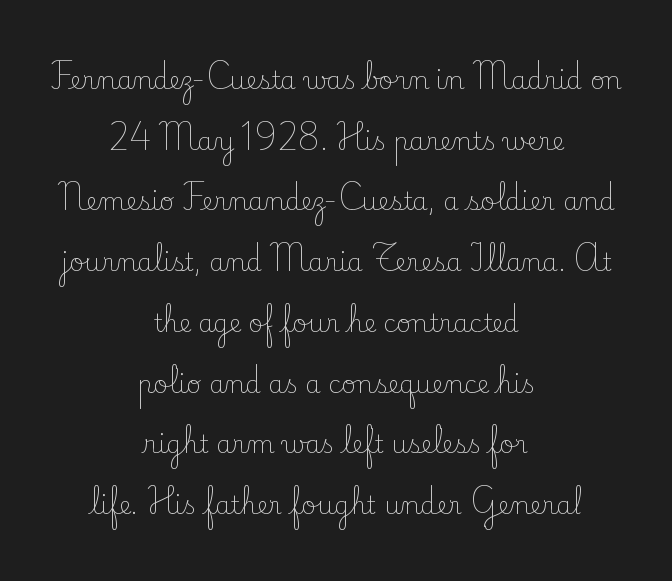
Q: Is the text bold? A: No.
Q: Is the text italic (slanted)? A: No, it is upright.
Q: Is the text underlined? A: No.
Q: How is the paragraph aligned? A: Centered.
Q: Is the spacing between letters normal or unusually wide? A: Normal.
Q: Is the spacing between lines tight, normal or loose? A: Loose.
